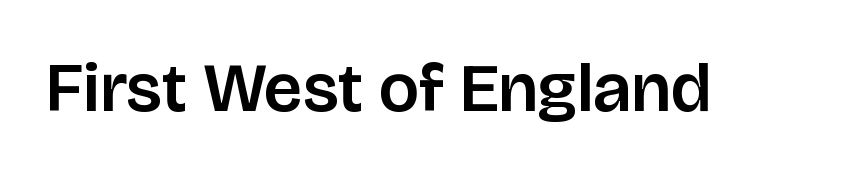
The image shows 69 px sans-serif type, upright; set normal letter spacing, not underlined; low stroke contrast and a large x-height.
